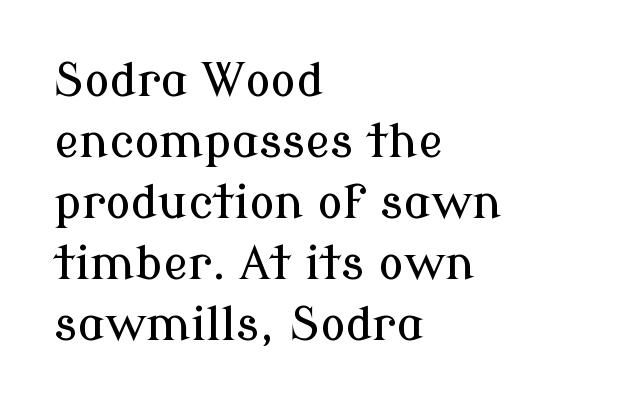
The image shows 47 px serif type, upright; set left-aligned, normal line spacing (1.3x), normal letter spacing, not underlined; low stroke contrast and a medium x-height.
